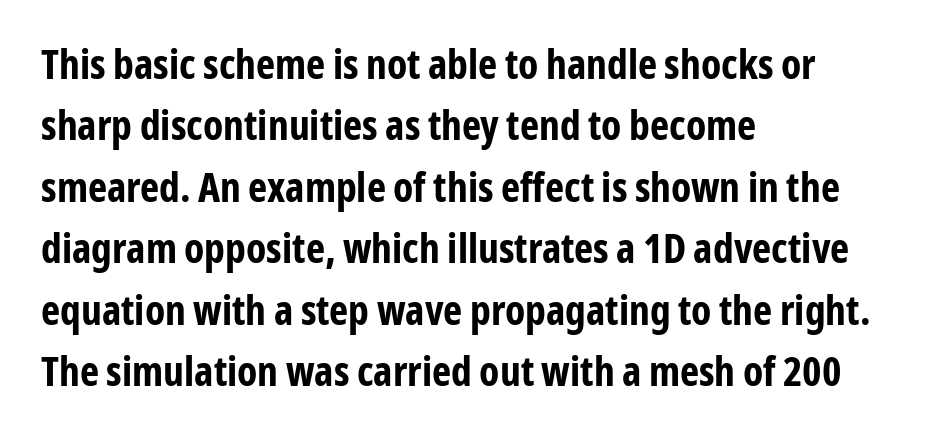
The letters sit at their default tracking, neither squeezed nor spread. Typographically, this falls in the sans-serif category. Leading: standard. Anything drawn beneath the words? Only blank space. The glyphs have the mass of a bold cut. These lines were composed using upright roman letters.
